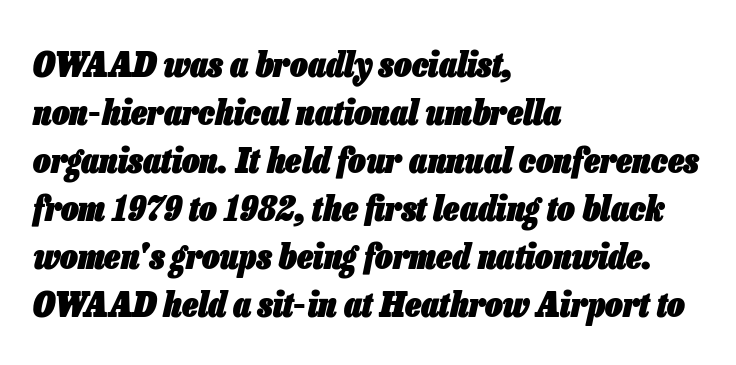
{"italic": "yes", "lean": "right", "slant_degrees": 13, "bold": "yes", "weight": "heavy", "width": "condensed", "stroke_contrast": "low", "x_height": "medium", "monospaced": "no", "underline": "no", "align": "left", "line_spacing": "normal", "line_spacing_ratio": 1.37, "letter_spacing": "normal", "letter_spacing_em": 0.0, "glyph_px": 35}
